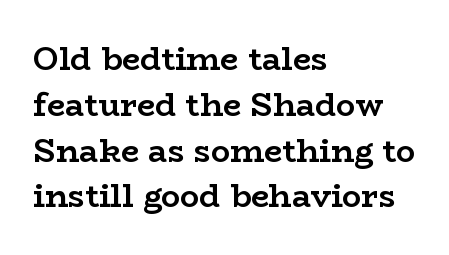
The image shows 32 px semibold, wide serif type, upright; set left-aligned, normal line spacing (1.43x), normal letter spacing, not underlined; low stroke contrast and a medium x-height.
